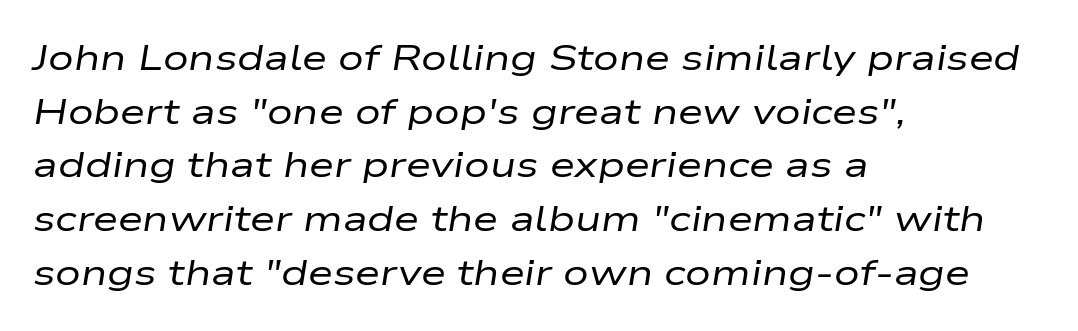
Is there much room between lines? A standard amount, neither cramped nor airy. The passage shown is not bold in any degree. A typesetter would call this proportional, since set widths differ per character. Descenders hang freely into open space. Posture: slanted.
